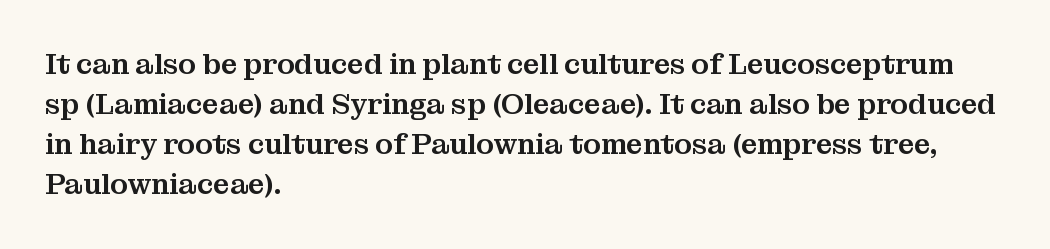
Q: Is the text italic (slanted)? A: No, it is upright.
Q: Is the typeface a serif or a sans-serif typeface? A: Serif.
Q: Is the text underlined? A: No.
Q: How is the paragraph aligned? A: Left-aligned.
Q: Is the spacing between letters normal or unusually wide? A: Normal.
Q: Is the spacing between lines tight, normal or loose? A: Normal.
Q: Width (condensed, normal, or wide)? A: Normal.
Q: Stroke contrast? A: Medium.
Q: x-height? A: Medium.
Q: Monospaced? A: No.
